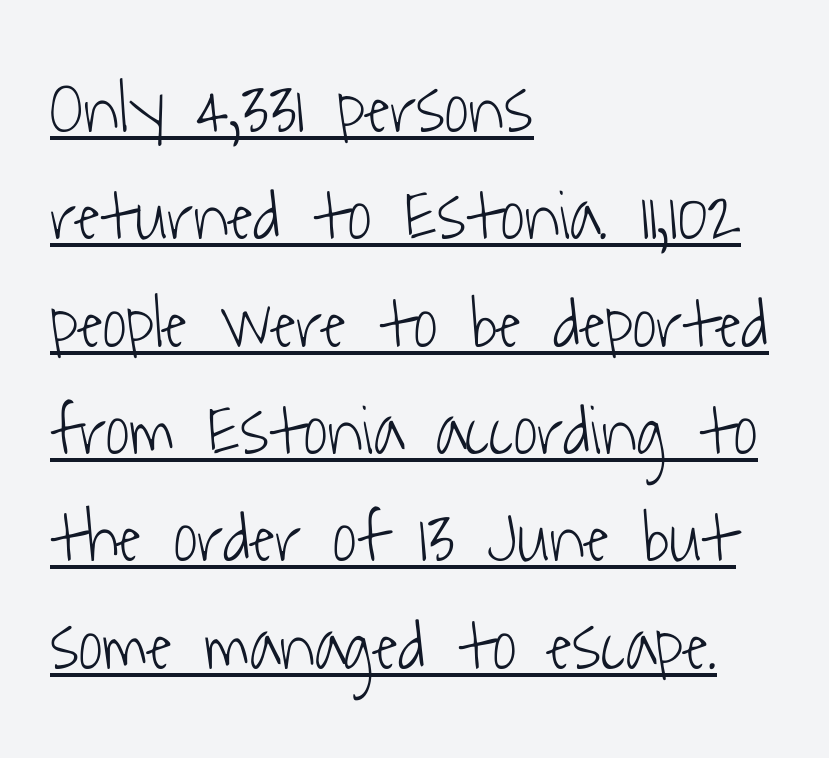
What's the leading like? Ordinary, nothing unusual. The face used here appears with an underline applied. Is the stroke heavy? The answer is a plain regular-or-lighter. Nobody touched the tracking dial on this one. Letterform terminals end flat and unadorned throughout the passage.
